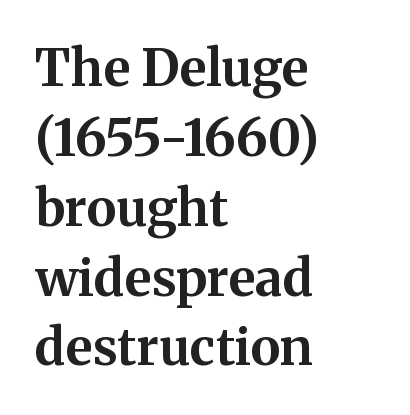
{"serif": "yes", "italic": "no", "bold": "yes", "weight": "bold", "width": "normal", "stroke_contrast": "medium", "x_height": "medium", "monospaced": "no", "underline": "no", "align": "left", "line_spacing": "normal", "line_spacing_ratio": 1.37, "letter_spacing": "normal", "letter_spacing_em": 0.0, "glyph_px": 51}
